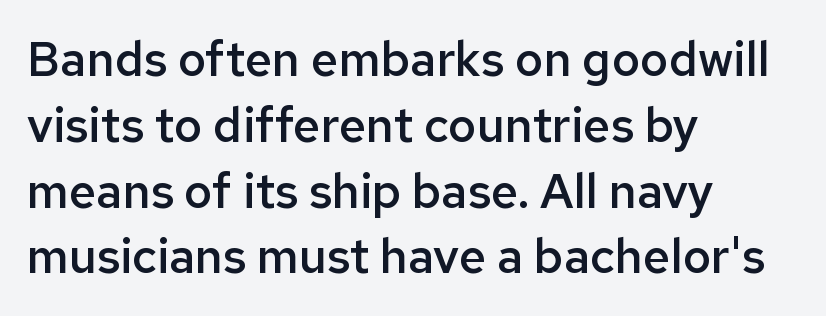
Q: Is the text bold? A: Semi-bold.
Q: Is the text italic (slanted)? A: No, it is upright.
Q: Is the typeface a serif or a sans-serif typeface? A: Sans-serif.
Q: Is the text underlined? A: No.
Q: How is the paragraph aligned? A: Left-aligned.
Q: Is the spacing between letters normal or unusually wide? A: Normal.
Q: Is the spacing between lines tight, normal or loose? A: Normal.
Q: Width (condensed, normal, or wide)? A: Normal.
Q: Stroke contrast? A: Low.
Q: x-height? A: Medium.
Q: Monospaced? A: No.
